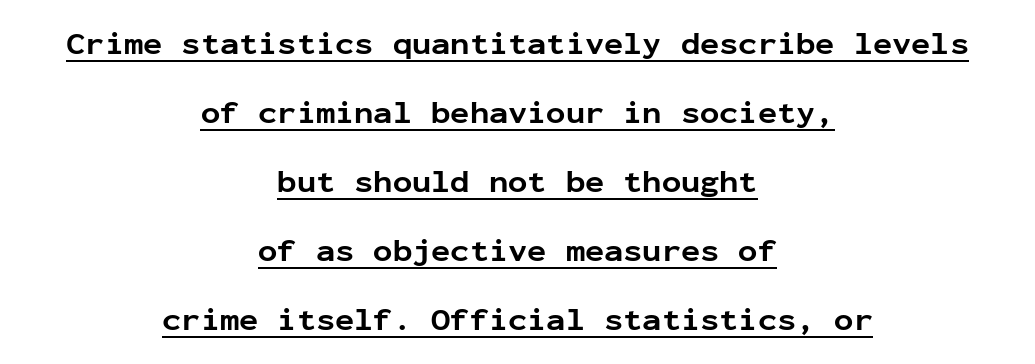
{"serif": "no", "italic": "no", "bold": "yes", "weight": "bold", "width": "normal", "stroke_contrast": "low", "x_height": "medium", "monospaced": "yes", "underline": "yes", "align": "center", "line_spacing": "loose", "line_spacing_ratio": 2.16, "letter_spacing": "normal", "letter_spacing_em": 0.0, "glyph_px": 32}
